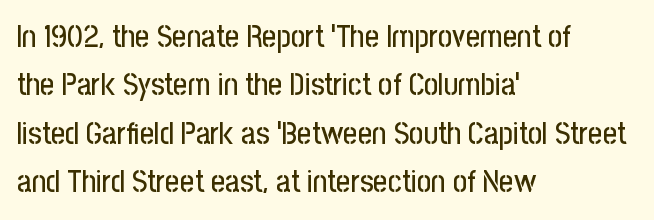
{"serif": "no", "italic": "no", "width": "condensed", "stroke_contrast": "low", "x_height": "medium", "monospaced": "no", "underline": "no", "align": "left", "line_spacing": "normal", "line_spacing_ratio": 1.56, "letter_spacing": "normal", "letter_spacing_em": 0.0, "glyph_px": 31}
